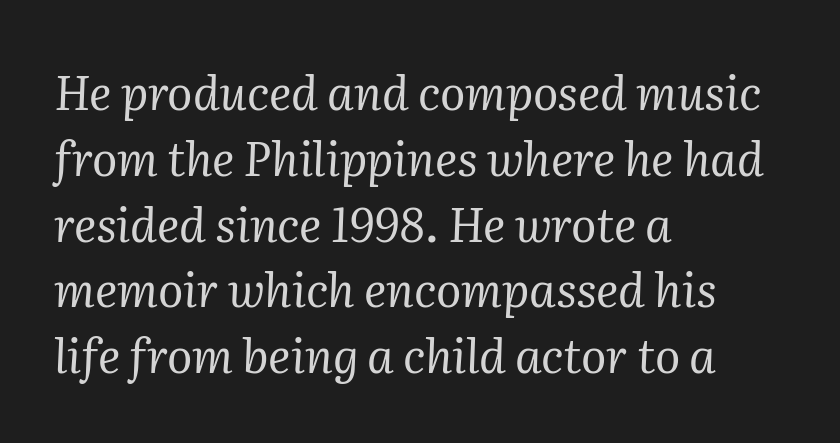
Letters have the restrained weight of plain body copy at most. The paragraph has a hard left edge and a soft right edge. What's the leading like? Ordinary, nothing unusual. Beneath every word, the page is bare. Characters are canted at an angle relative to the baseline's perpendicular. Spacing between characters is what you'd get straight out of the box.
